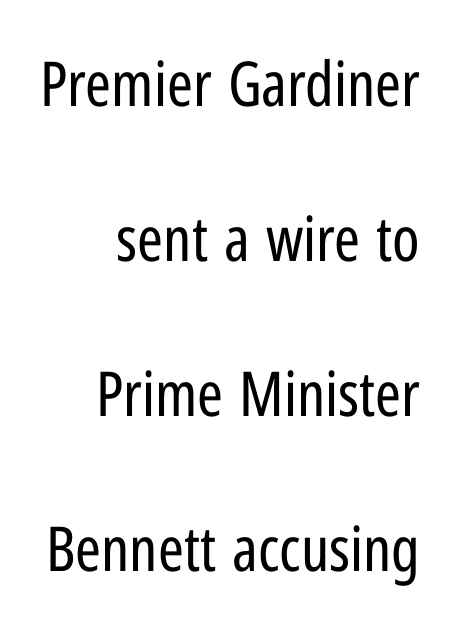
Q: Is the text bold? A: No.
Q: Is the text italic (slanted)? A: No, it is upright.
Q: Is the typeface a serif or a sans-serif typeface? A: Sans-serif.
Q: Is the text underlined? A: No.
Q: How is the paragraph aligned? A: Right-aligned.
Q: Is the spacing between letters normal or unusually wide? A: Normal.
Q: Is the spacing between lines tight, normal or loose? A: Loose.
Q: Width (condensed, normal, or wide)? A: Condensed.
Q: Stroke contrast? A: Low.
Q: x-height? A: Medium.
Q: Monospaced? A: No.
